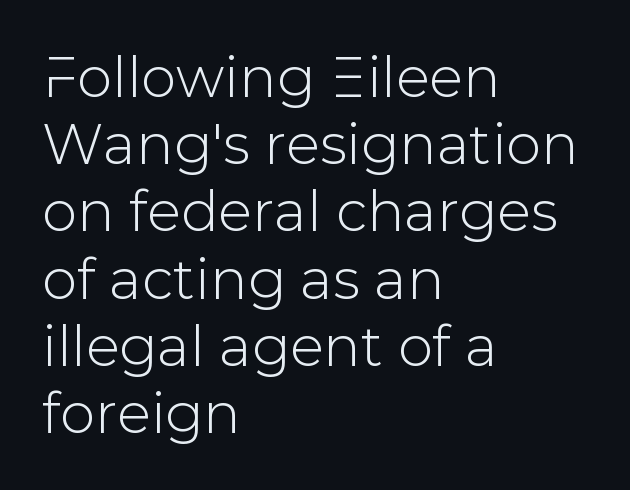
Lines of text with bare space underneath. Observe the absence of serifs on each vertical stroke in this sample. Do the characters align in a grid? No, the font is proportional. Left-aligned paragraph, ragged on the right.
